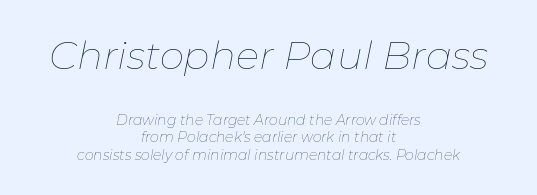
The image shows 39 px thin type, italic (leaning right); set centered, normal line spacing (1.25x), normal letter spacing, not underlined; the first (top) block is 2.79x larger; low stroke contrast and a medium x-height.
